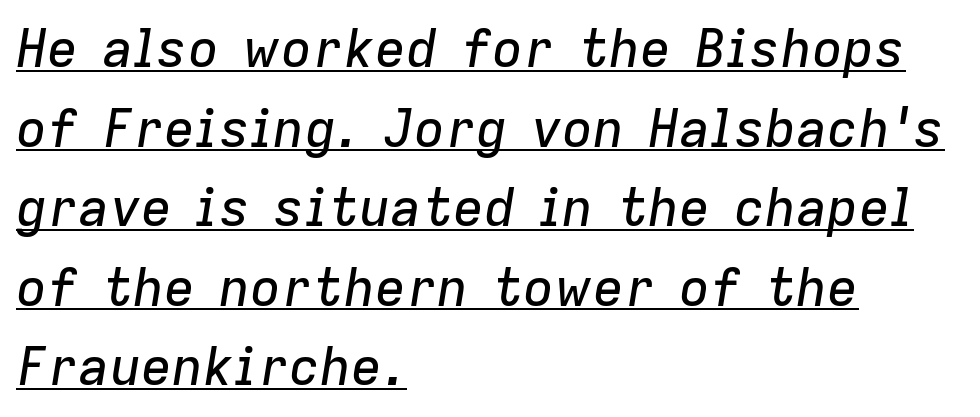
These lines are set flush left with a ragged right edge. These lines sit exactly where default settings would place them. When letters slant like this, we call the style italic. Spacing verdict: proportional, widths tailored to each character. What stands out about the letter spacing? Nothing — it is the standard amount.
